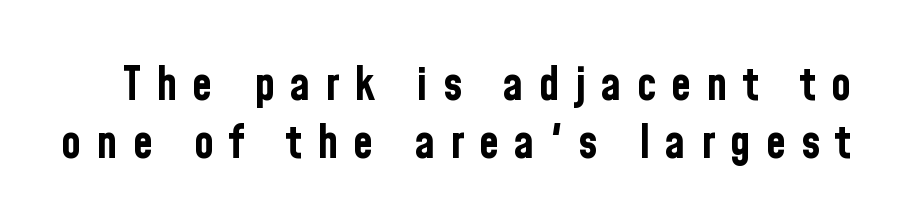
The image shows 46 px bold, condensed sans-serif type, upright; set normal line spacing (1.26x), unusually wide letter spacing (+0.33 em), not underlined; low stroke contrast and a medium x-height.
